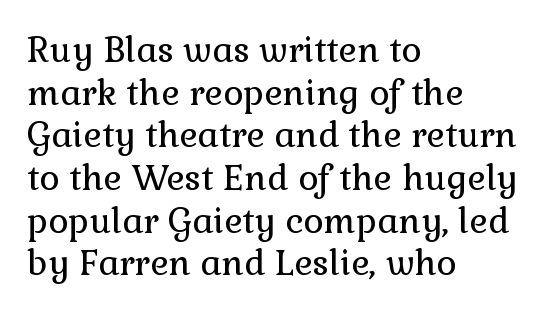
{"serif": "yes", "italic": "no", "bold": "no", "weight": "regular", "width": "normal", "stroke_contrast": "low", "x_height": "medium", "monospaced": "no", "underline": "no", "align": "left", "line_spacing_ratio": 1.22, "letter_spacing": "normal", "letter_spacing_em": 0.0, "glyph_px": 35}
